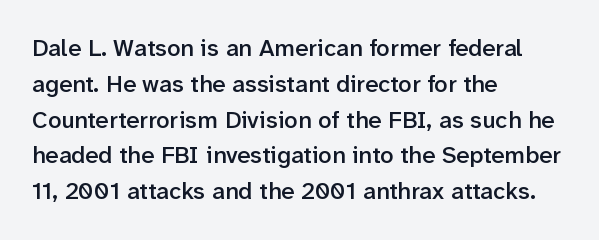
{"italic": "no", "bold": "semi", "underline": "no", "align": "left", "line_spacing": "normal", "line_spacing_ratio": 1.49, "letter_spacing": "normal", "letter_spacing_em": 0.0, "glyph_px": 24}
